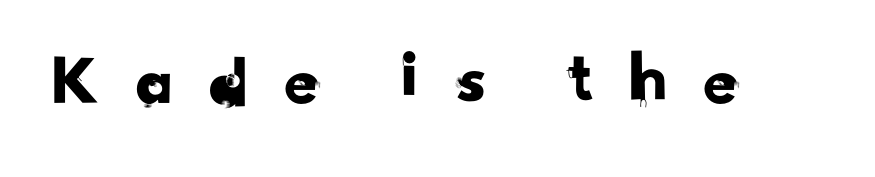
Q: Is the typeface a serif or a sans-serif typeface? A: Sans-serif.
Q: Is the text underlined? A: No.
Q: Is the spacing between letters normal or unusually wide? A: Unusually wide.
Q: Width (condensed, normal, or wide)? A: Normal.
Q: Stroke contrast? A: Low.
Q: x-height? A: Small.
Q: Monospaced? A: No.
